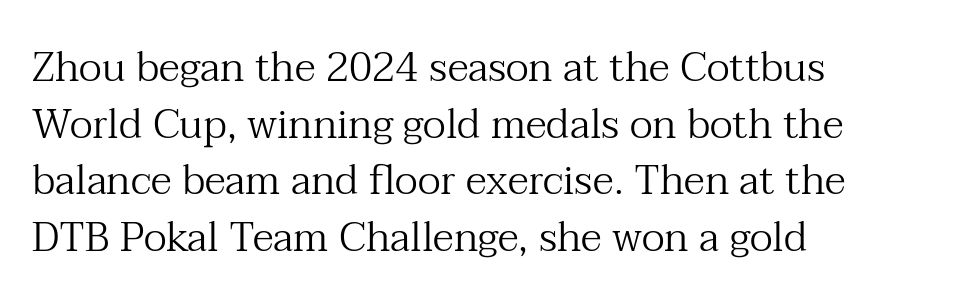
{"serif": "yes", "italic": "no", "bold": "no", "weight": "regular", "width": "normal", "stroke_contrast": "medium", "x_height": "medium", "monospaced": "no", "underline": "no", "align": "left", "line_spacing": "normal", "line_spacing_ratio": 1.38, "letter_spacing": "normal", "letter_spacing_em": 0.0, "glyph_px": 41}
